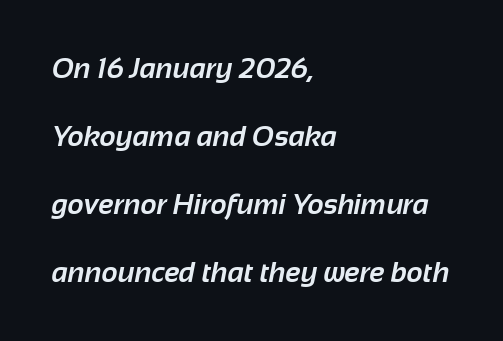
A student would call this left alignment; a typographer would say flush left, rag right. Type without underlining. The line texture is even and compact thanks to regular tracking. Proportional: the letters do not fall into vertical columns.
